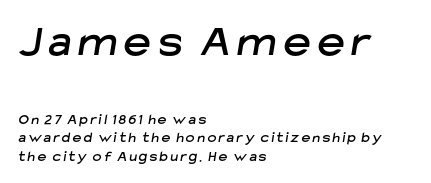
{"serif": "no", "width": "normal", "stroke_contrast": "low", "x_height": "medium", "monospaced": "no", "underline": "no", "align": "left", "line_spacing_ratio": 1.24, "larger_block": "first", "size_ratio": 3.07, "glyph_px": 46}
